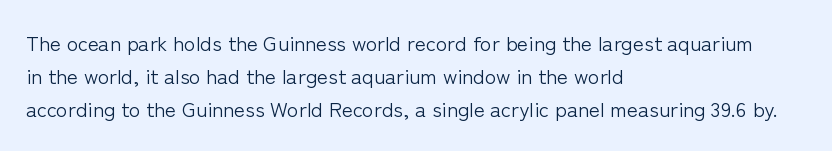
Q: Is the text bold? A: No.
Q: Is the text italic (slanted)? A: No, it is upright.
Q: Is the text underlined? A: No.
Q: How is the paragraph aligned? A: Left-aligned.
Q: Is the spacing between letters normal or unusually wide? A: Normal.
Q: Is the spacing between lines tight, normal or loose? A: Normal.
